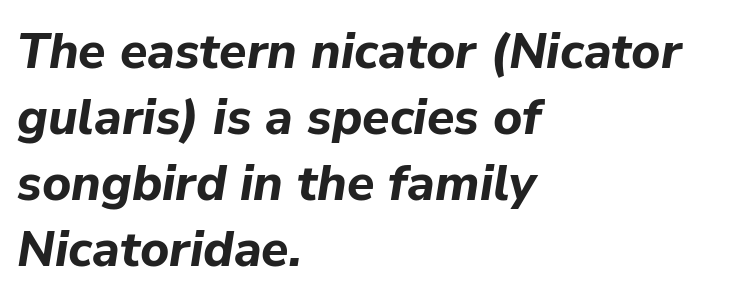
{"italic": "yes", "lean": "right", "slant_degrees": 9, "bold": "yes", "weight": "bold", "width": "normal", "stroke_contrast": "low", "x_height": "medium", "monospaced": "no", "underline": "no", "align": "left", "line_spacing": "normal", "line_spacing_ratio": 1.32, "letter_spacing": "normal", "letter_spacing_em": 0.0, "glyph_px": 50}
